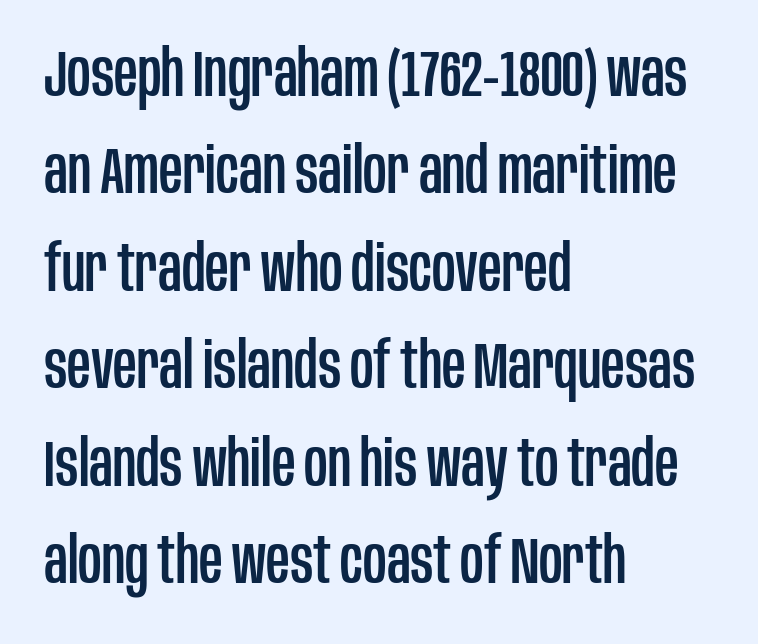
The image shows 65 px condensed sans-serif type, upright; set left-aligned, normal line spacing (1.5x), normal letter spacing, not underlined; low stroke contrast and a large x-height.
